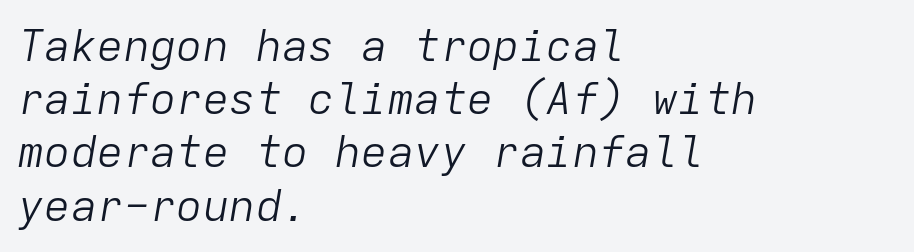
The image shows 44 px light type, italic (leaning right), monospaced; set left-aligned, line spacing 1.21x, normal letter spacing, not underlined; low stroke contrast and a medium x-height.
